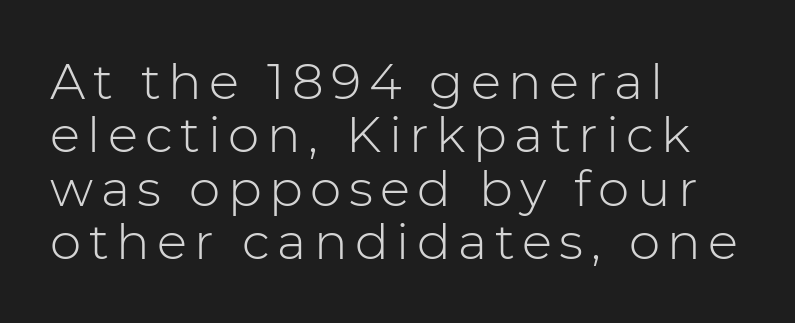
Q: Is the text bold? A: No.
Q: Is the text italic (slanted)? A: No, it is upright.
Q: Is the typeface a serif or a sans-serif typeface? A: Sans-serif.
Q: Is the text underlined? A: No.
Q: How is the paragraph aligned? A: Left-aligned.
Q: Is the spacing between lines tight, normal or loose? A: Tight.
Q: Width (condensed, normal, or wide)? A: Normal.
Q: Stroke contrast? A: Low.
Q: x-height? A: Medium.
Q: Monospaced? A: No.
